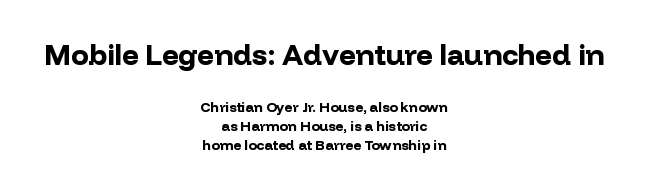
The image shows 29 px bold sans-serif type, upright; set centered, normal line spacing (1.34x), normal letter spacing, not underlined; the first (top) block is 2.07x larger; low stroke contrast and a medium x-height.
